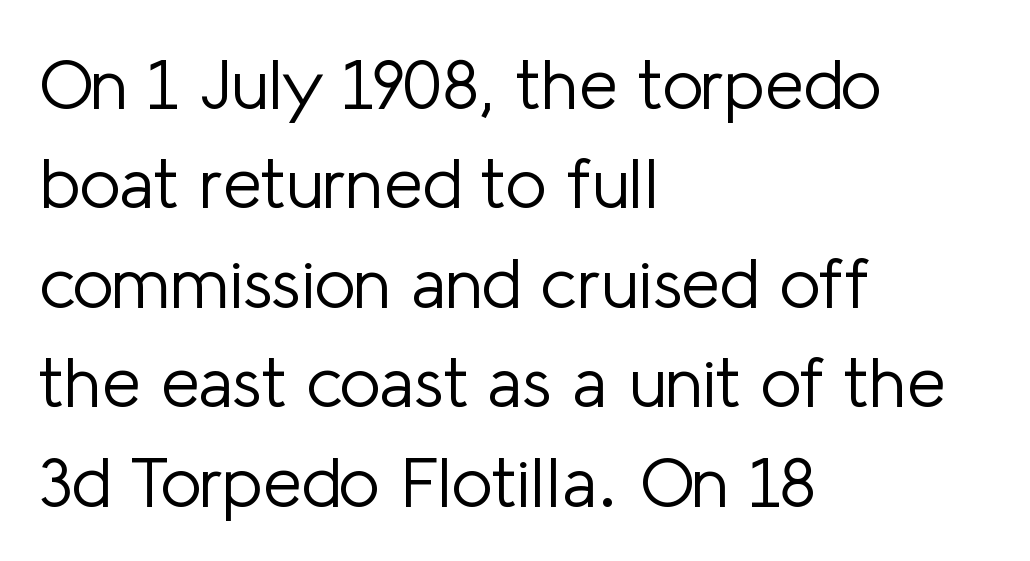
{"serif": "no", "italic": "no", "bold": "no", "weight": "light", "width": "normal", "stroke_contrast": "low", "x_height": "medium", "monospaced": "no", "underline": "no", "align": "left", "line_spacing": "normal", "line_spacing_ratio": 1.42, "letter_spacing": "normal", "letter_spacing_em": 0.0, "glyph_px": 70}
